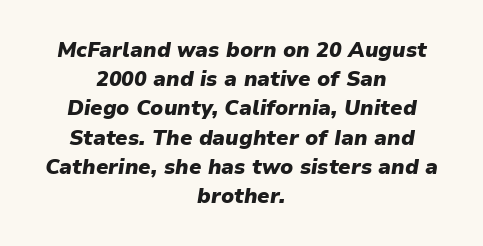
{"italic": "yes", "lean": "right", "slant_degrees": 9, "bold": "yes", "underline": "no", "align": "center", "line_spacing": "normal", "line_spacing_ratio": 1.39, "letter_spacing": "normal", "letter_spacing_em": 0.0, "glyph_px": 21}
